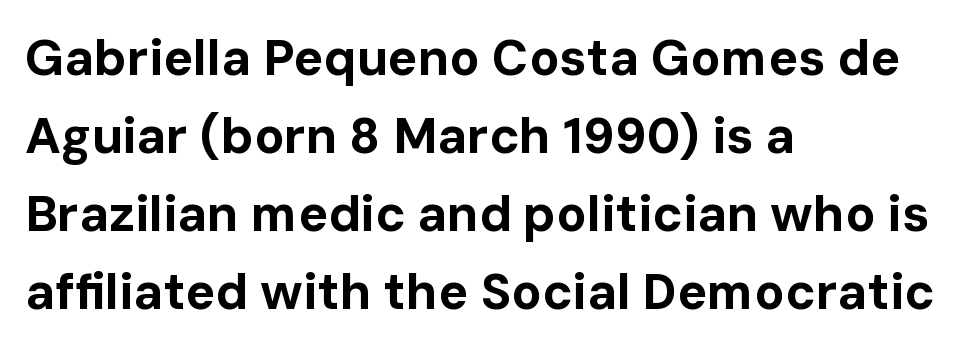
Beneath every word, the page is bare. Typographic density is high because the face is bold. The letters sit at their default tracking, neither squeezed nor spread. Regarding serifs, this sample does without them. This is the regular roman posture of the typeface.
